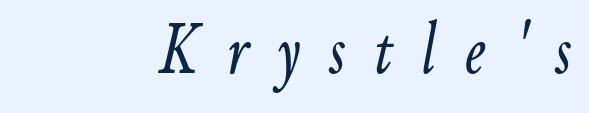
The image shows 74 px light, condensed type, italic (leaning right); set right-aligned, unusually wide letter spacing (+0.38 em), not underlined; low stroke contrast and a small x-height.
